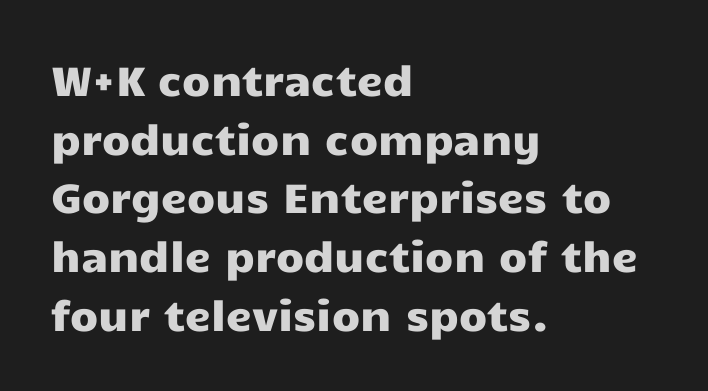
A clean baseline with only descenders dipping below it. If you drew a ruler down the left edge, every line would touch it. This block has exactly the height ordinary leading produces. These lines keep a tight, regular rhythm from letter to letter. The letters advance in unequal steps, a hallmark of proportional type.
